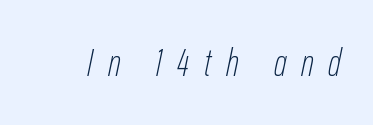
{"italic": "yes", "lean": "right", "slant_degrees": 12, "bold": "no", "weight": "thin", "width": "condensed", "stroke_contrast": "low", "x_height": "medium", "monospaced": "no", "underline": "no", "letter_spacing": "wide", "letter_spacing_em": 0.39, "glyph_px": 38}
